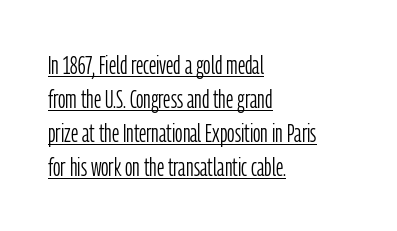
Decoration check: the copy is underlined. No extra ink here — the face is not bold. Every row of glyphs begins at an identical x-position on the left. This rendering leaves character spacing at its baseline value. Every character sits straight up, as roman type does.
